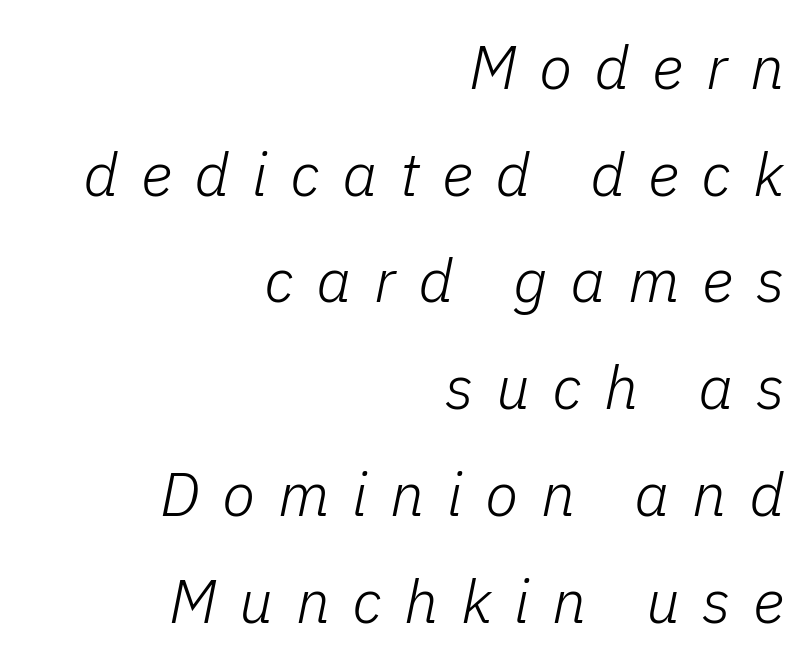
{"italic": "yes", "lean": "right", "slant_degrees": 11, "bold": "no", "weight": "light", "width": "normal", "stroke_contrast": "low", "x_height": "medium", "monospaced": "no", "underline": "no", "align": "right", "line_spacing_ratio": 1.75, "letter_spacing": "wide", "letter_spacing_em": 0.37, "glyph_px": 61}
